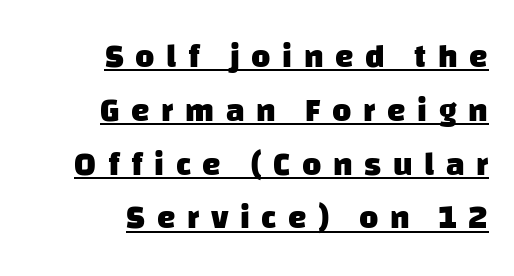
Q: Is the text bold? A: Yes.
Q: Is the typeface a serif or a sans-serif typeface? A: Sans-serif.
Q: Is the text underlined? A: Yes.
Q: How is the paragraph aligned? A: Right-aligned.
Q: Is the spacing between letters normal or unusually wide? A: Unusually wide.
Q: Is the spacing between lines tight, normal or loose? A: Normal.
Q: Width (condensed, normal, or wide)? A: Normal.
Q: Stroke contrast? A: Low.
Q: x-height? A: Large.
Q: Monospaced? A: No.
